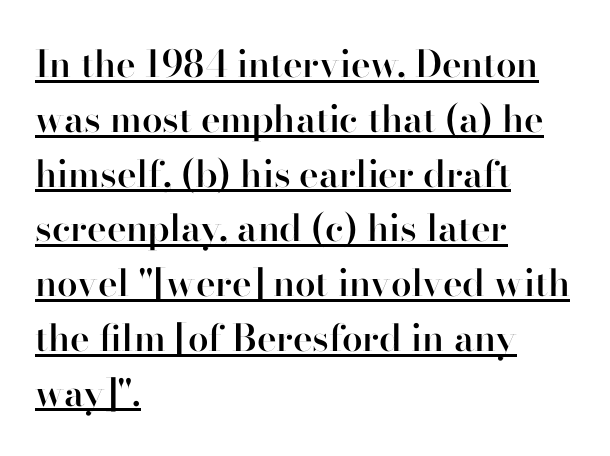
The image shows 37 px semibold sans-serif type, upright; set left-aligned, normal line spacing (1.48x), normal letter spacing, underlined; high stroke contrast and a small x-height.
